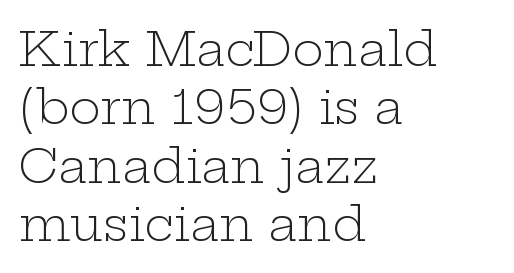
A quiet, ordinary-to-light weight characterises the typeface. You can tell from the footed stems that serif type was used. Is the letter spacing exaggerated? No — it looks like the ordinary default. A student would call this left alignment; a typographer would say flush left, rag right. A bare baseline throughout the passage. These lines were composed using upright roman letters.
